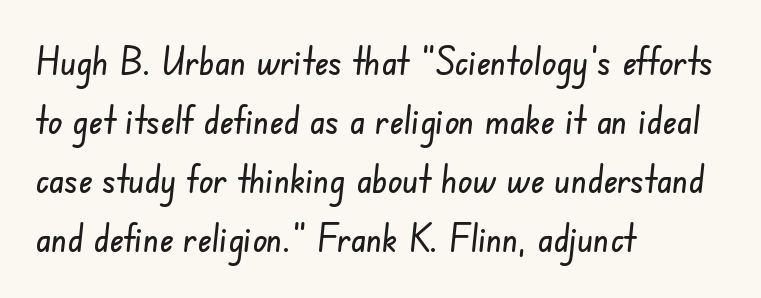
Q: Is the typeface a serif or a sans-serif typeface? A: Sans-serif.
Q: Is the text underlined? A: No.
Q: How is the paragraph aligned? A: Left-aligned.
Q: Is the spacing between letters normal or unusually wide? A: Normal.
Q: Is the spacing between lines tight, normal or loose? A: Normal.
Q: Width (condensed, normal, or wide)? A: Condensed.
Q: Stroke contrast? A: Low.
Q: x-height? A: Small.
Q: Monospaced? A: No.
